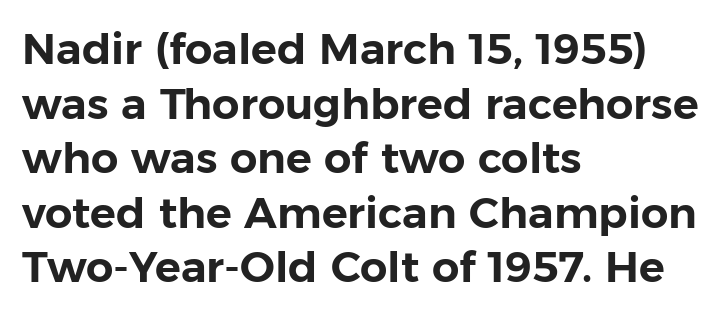
The image shows 43 px sans-serif type, upright; set left-aligned, normal line spacing (1.27x), normal letter spacing, not underlined; low stroke contrast and a medium x-height.
